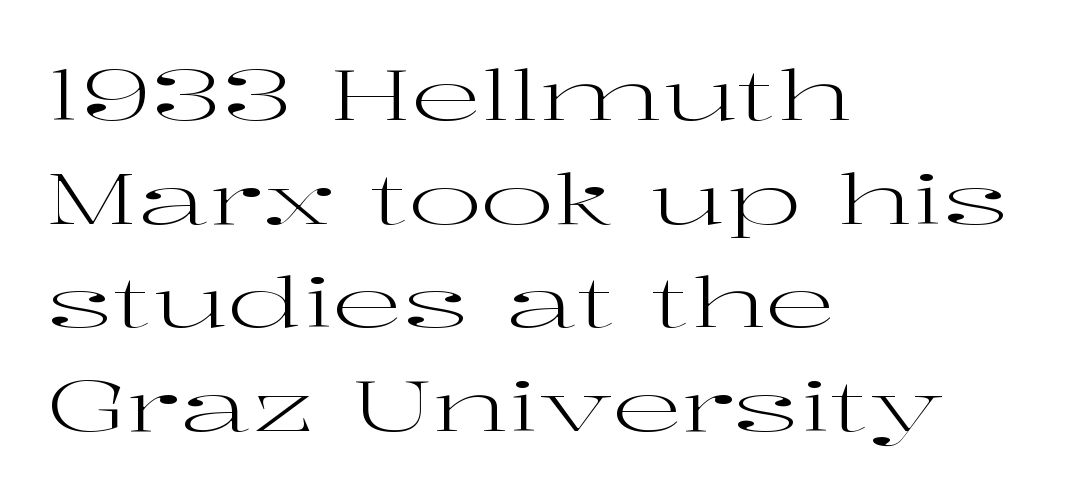
The image shows 70 px regular-weight, wide serif type, upright; set left-aligned, normal line spacing (1.48x), normal letter spacing, not underlined; high stroke contrast and a medium x-height.
